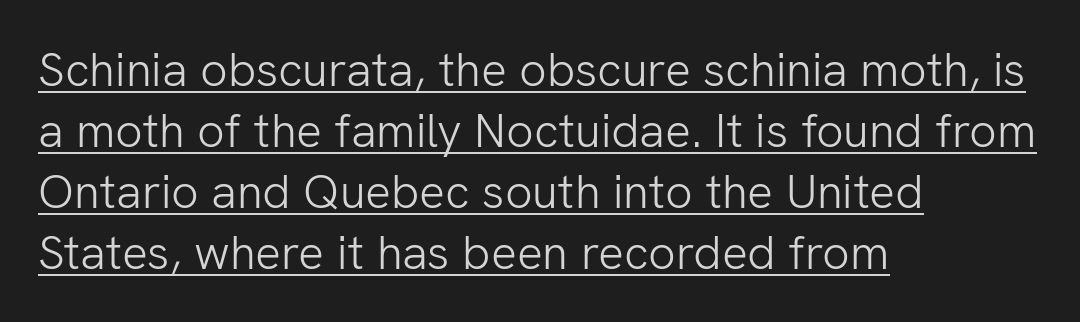
The image shows 48 px light sans-serif type, upright; set left-aligned, normal line spacing (1.27x), normal letter spacing, underlined; low stroke contrast and a medium x-height.
